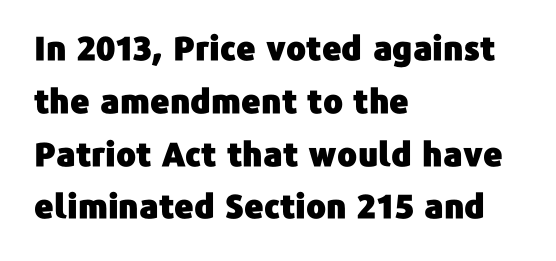
{"serif": "no", "italic": "no", "width": "normal", "stroke_contrast": "low", "x_height": "medium", "monospaced": "no", "underline": "no", "align": "left", "line_spacing": "normal", "line_spacing_ratio": 1.6, "letter_spacing": "normal", "letter_spacing_em": 0.0, "glyph_px": 33}
